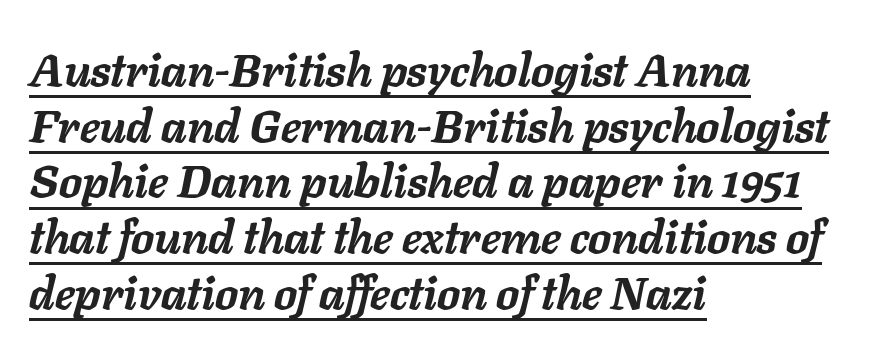
Q: Is the text bold? A: Yes.
Q: Is the text italic (slanted)? A: Yes, it leans right by about 11 degrees.
Q: Is the text underlined? A: Yes.
Q: How is the paragraph aligned? A: Left-aligned.
Q: Is the spacing between letters normal or unusually wide? A: Normal.
Q: Width (condensed, normal, or wide)? A: Normal.
Q: Stroke contrast? A: Low.
Q: x-height? A: Medium.
Q: Monospaced? A: No.
